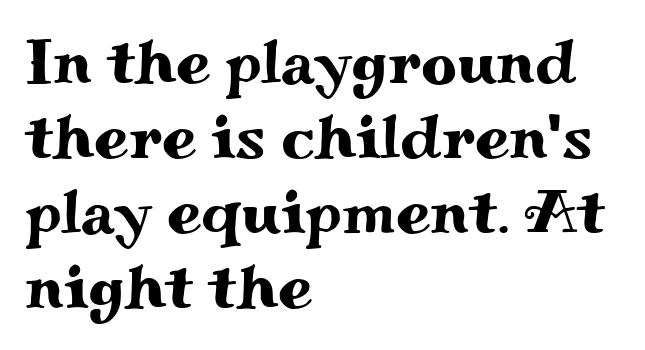
Q: Is the text italic (slanted)? A: No, it is upright.
Q: Is the typeface a serif or a sans-serif typeface? A: Serif.
Q: Is the text underlined? A: No.
Q: How is the paragraph aligned? A: Left-aligned.
Q: Is the spacing between letters normal or unusually wide? A: Normal.
Q: Width (condensed, normal, or wide)? A: Wide.
Q: Stroke contrast? A: Medium.
Q: x-height? A: Small.
Q: Monospaced? A: No.
